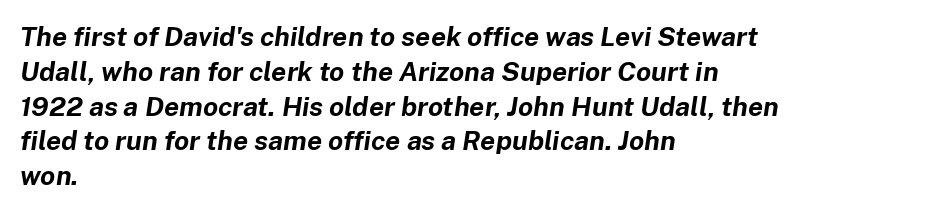
{"italic": "yes", "lean": "right", "slant_degrees": 8, "bold": "yes", "underline": "no", "align": "left", "line_spacing": "normal", "line_spacing_ratio": 1.29, "letter_spacing": "normal", "letter_spacing_em": 0.0, "glyph_px": 27}
